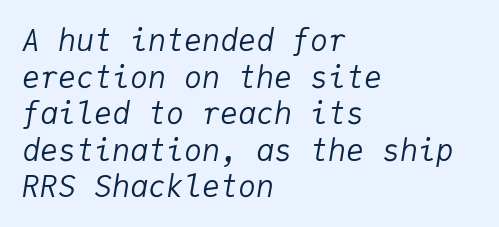
The image shows 30 px regular-weight type, italic (leaning right), monospaced; set left-aligned, line spacing 1.22x, normal letter spacing, not underlined; low stroke contrast and a medium x-height.
